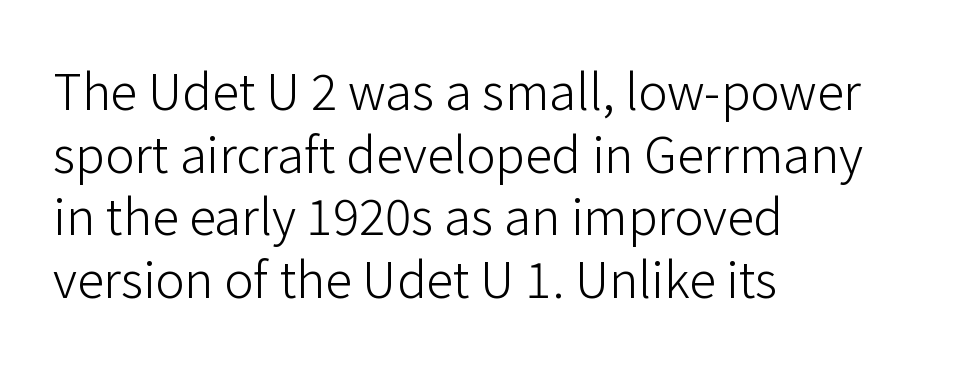
You could not count columns in this text — the font is proportionally spaced. The font's upright variant was chosen for this text. The rendering uses a moderate line-height, typical for paragraphs. Nope, no serifs anywhere on these letters. Horizontal alignment here is leftward, the default for most running prose. Nothing heavy about these letters — not bold at all.
